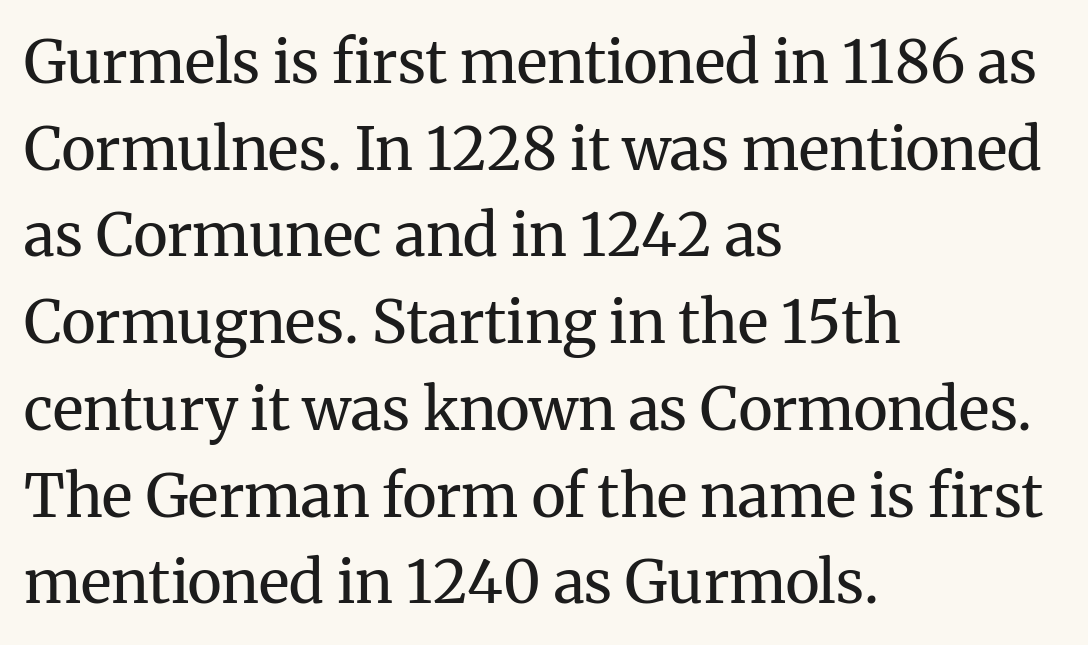
The image shows 59 px regular-weight serif type, upright; set left-aligned, normal line spacing (1.47x), normal letter spacing, not underlined; medium stroke contrast and a medium x-height.
